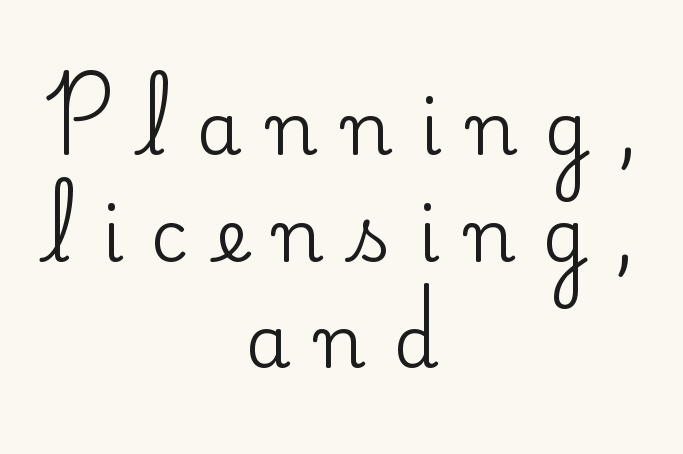
The image shows 72 px serif type, upright; set centered, normal line spacing (1.48x), unusually wide letter spacing (+0.38 em), not underlined; low stroke contrast and a small x-height.
